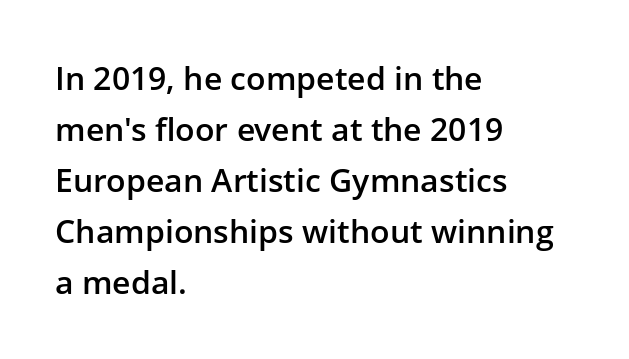
Q: Is the text bold? A: Semi-bold.
Q: Is the text italic (slanted)? A: No, it is upright.
Q: Is the typeface a serif or a sans-serif typeface? A: Sans-serif.
Q: Is the text underlined? A: No.
Q: How is the paragraph aligned? A: Left-aligned.
Q: Is the spacing between letters normal or unusually wide? A: Normal.
Q: Is the spacing between lines tight, normal or loose? A: Normal.
Q: Width (condensed, normal, or wide)? A: Normal.
Q: Stroke contrast? A: Low.
Q: x-height? A: Medium.
Q: Monospaced? A: No.
